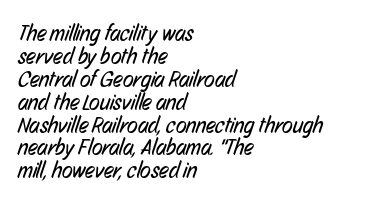
The image shows 22 px text type; set left-aligned, tight line spacing (1.04x), normal letter spacing, not underlined.
